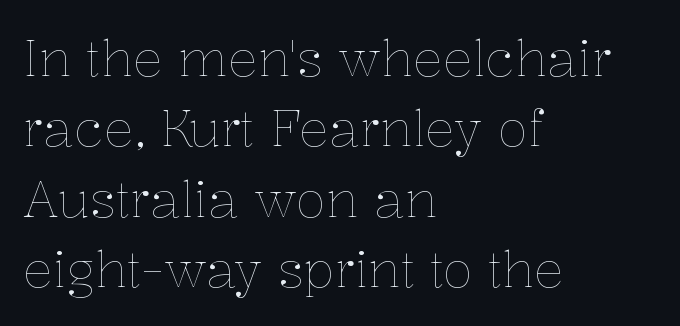
The image shows 50 px thin type, upright; set left-aligned, normal line spacing (1.41x), normal letter spacing, not underlined; low stroke contrast and a medium x-height.
